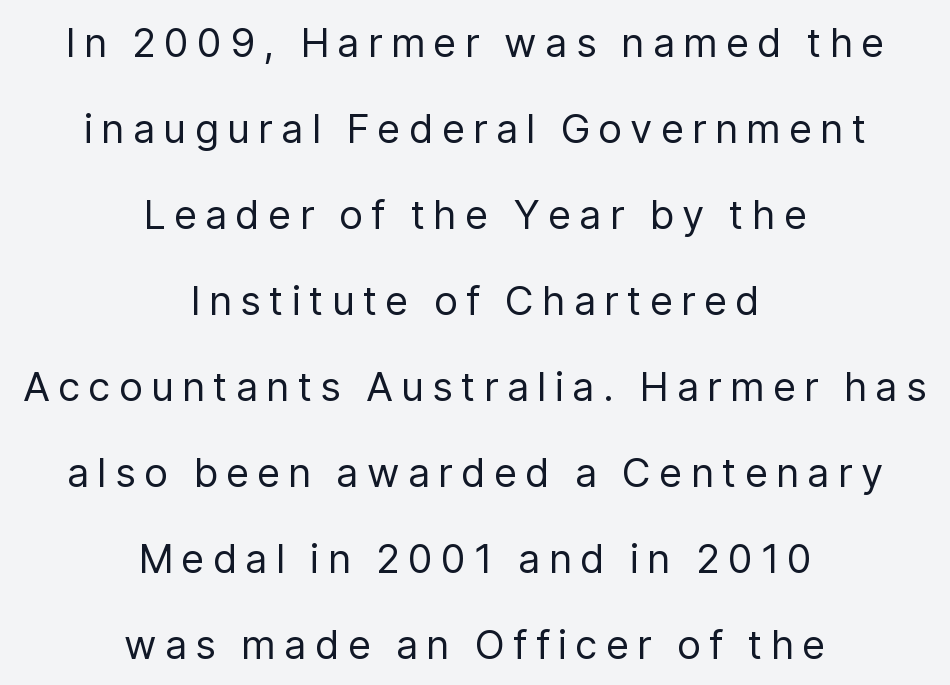
The image shows 40 px regular-weight sans-serif type, upright; set centered, loose line spacing (2.15x), unusually wide letter spacing (+0.2 em), not underlined; low stroke contrast and a medium x-height.
